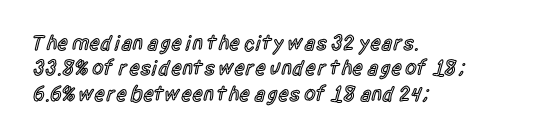
{"bold": "semi", "underline": "no", "align": "left", "line_spacing_ratio": 1.21, "letter_spacing": "normal", "letter_spacing_em": 0.0, "glyph_px": 21}
